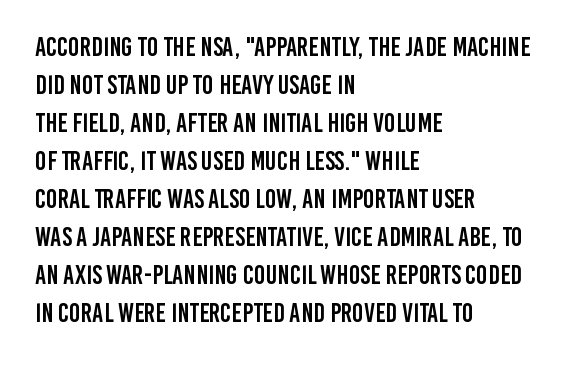
{"italic": "no", "underline": "no", "align": "left", "line_spacing": "normal", "line_spacing_ratio": 1.41, "letter_spacing": "normal", "letter_spacing_em": 0.0, "glyph_px": 27}
